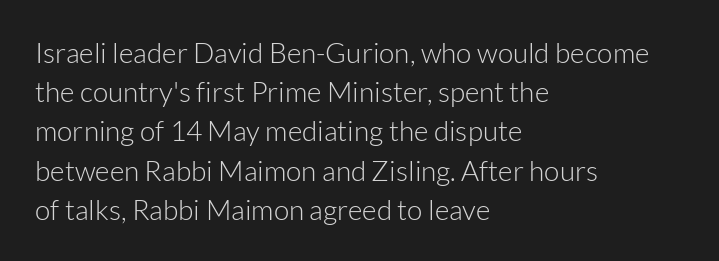
{"serif": "no", "italic": "no", "bold": "no", "weight": "light", "width": "normal", "stroke_contrast": "low", "x_height": "medium", "monospaced": "no", "underline": "no", "align": "left", "line_spacing": "normal", "line_spacing_ratio": 1.4, "letter_spacing": "normal", "letter_spacing_em": 0.0, "glyph_px": 28}
